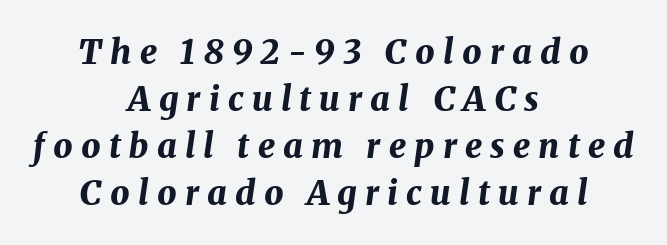
Q: Is the text bold? A: Yes.
Q: Is the text italic (slanted)? A: Yes, it leans right by about 8 degrees.
Q: Is the text underlined? A: No.
Q: How is the paragraph aligned? A: Centered.
Q: Is the spacing between letters normal or unusually wide? A: Unusually wide.
Q: Is the spacing between lines tight, normal or loose? A: Normal.
Q: Width (condensed, normal, or wide)? A: Normal.
Q: Stroke contrast? A: Medium.
Q: x-height? A: Medium.
Q: Monospaced? A: No.
